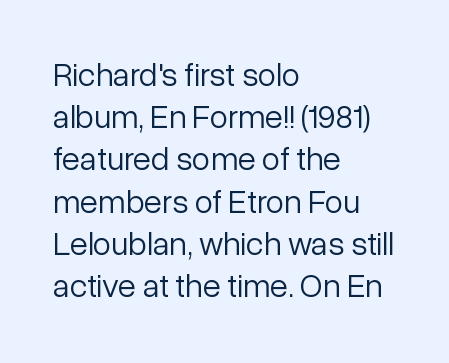
No extra tracking has been applied to these lines. Does the copy run flush right? No — it runs flush left. Evenly set lines give the paragraph a standard silhouette. You can tell from the bare stems that sans-serif type was used. Each letter keeps its own natural width here, so spacing adapts to shape. Counters stay open thanks to moderate or lighter strokes.
